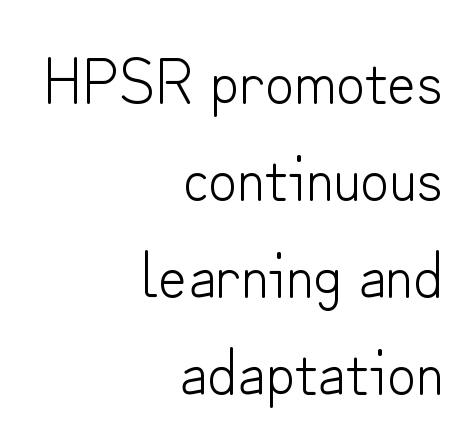
{"serif": "no", "italic": "no", "bold": "no", "weight": "light", "width": "normal", "stroke_contrast": "low", "x_height": "small", "monospaced": "no", "underline": "no", "align": "right", "line_spacing": "normal", "line_spacing_ratio": 1.54, "letter_spacing": "normal", "letter_spacing_em": 0.0, "glyph_px": 63}
